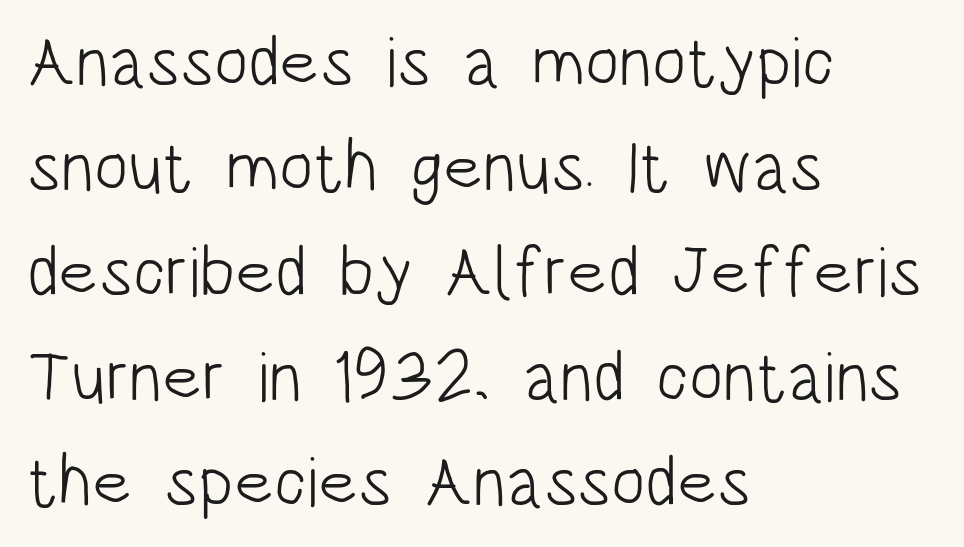
{"serif": "no", "italic": "no", "bold": "no", "weight": "light", "width": "condensed", "stroke_contrast": "low", "x_height": "large", "monospaced": "no", "underline": "no", "align": "left", "line_spacing": "normal", "line_spacing_ratio": 1.48, "letter_spacing": "normal", "letter_spacing_em": 0.0, "glyph_px": 71}
